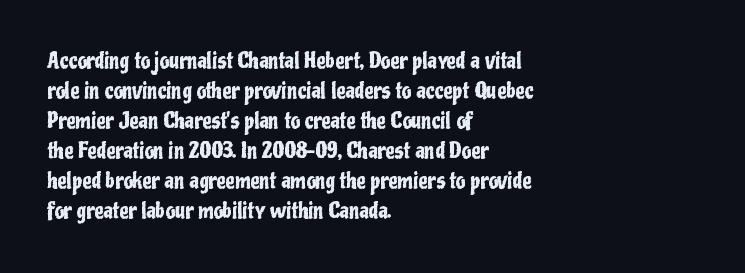
Q: Is the text italic (slanted)? A: No, it is upright.
Q: Is the text underlined? A: No.
Q: How is the paragraph aligned? A: Left-aligned.
Q: Is the spacing between letters normal or unusually wide? A: Normal.
Q: Is the spacing between lines tight, normal or loose? A: Normal.
